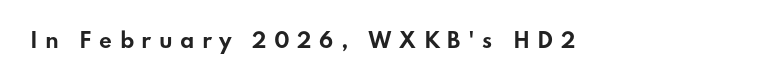
{"italic": "no", "bold": "yes", "underline": "no", "letter_spacing": "wide", "letter_spacing_em": 0.37, "glyph_px": 20}
